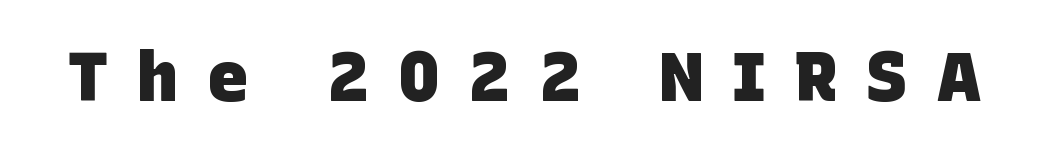
{"serif": "no", "bold": "yes", "weight": "heavy", "width": "normal", "stroke_contrast": "low", "x_height": "large", "monospaced": "no", "underline": "no", "letter_spacing": "wide", "letter_spacing_em": 0.42, "glyph_px": 69}
